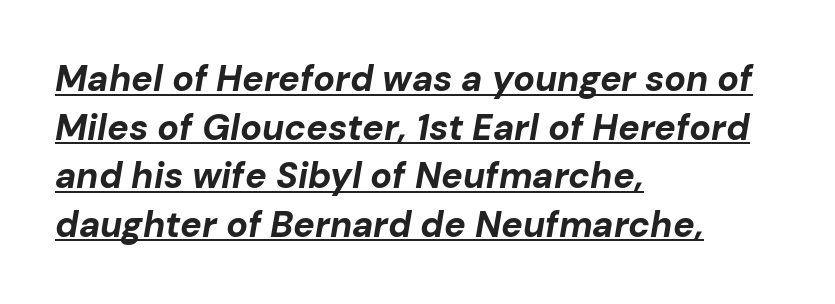
The image shows 36 px bold type, italic (leaning right); set left-aligned, normal line spacing (1.35x), normal letter spacing, underlined; low stroke contrast and a medium x-height.
